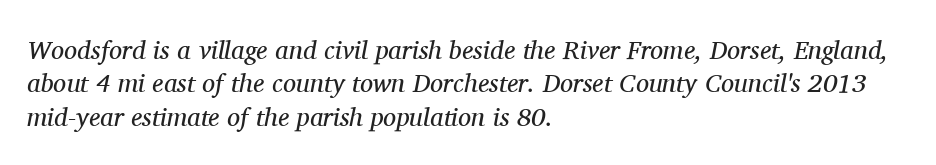
{"italic": "yes", "lean": "right", "slant_degrees": 11, "bold": "no", "underline": "no", "align": "left", "line_spacing": "normal", "line_spacing_ratio": 1.28, "letter_spacing": "normal", "letter_spacing_em": 0.0, "glyph_px": 26}
